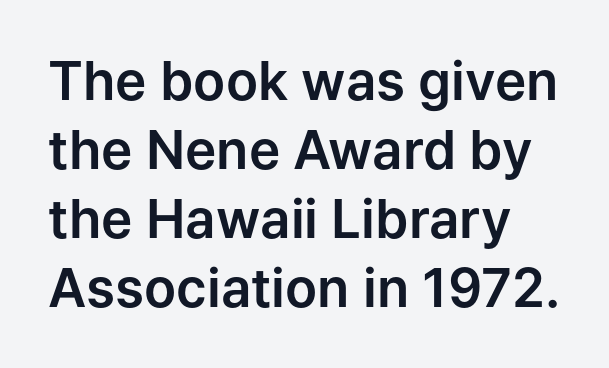
The face used here is a sans, in the tradition of grotesques and geometrics. Horizontal bands of white between lines are of average thickness. Spacing verdict: proportional, widths tailored to each character. Standard letterfit; no display-style spreading of the glyphs. No word sits above an underline.
